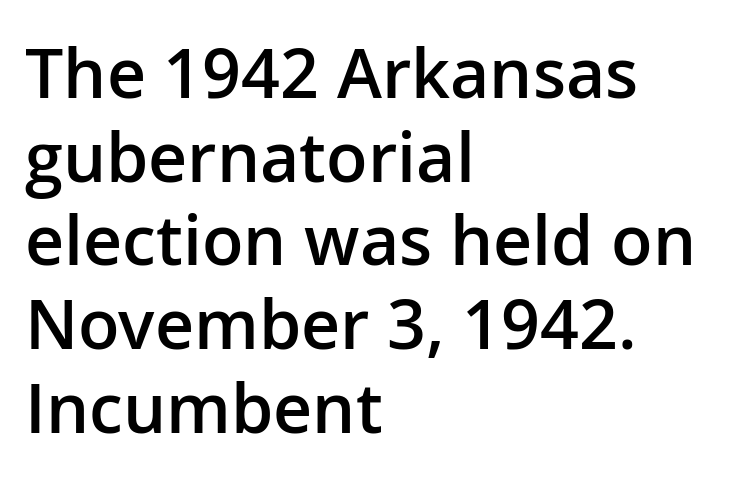
The image shows 68 px semibold sans-serif type, upright; set left-aligned, line spacing 1.23x, normal letter spacing, not underlined; low stroke contrast and a medium x-height.
